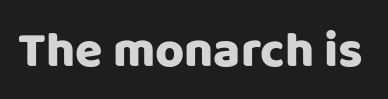
The image shows 50 px sans-serif type, upright; set normal letter spacing, not underlined; low stroke contrast and a large x-height.
